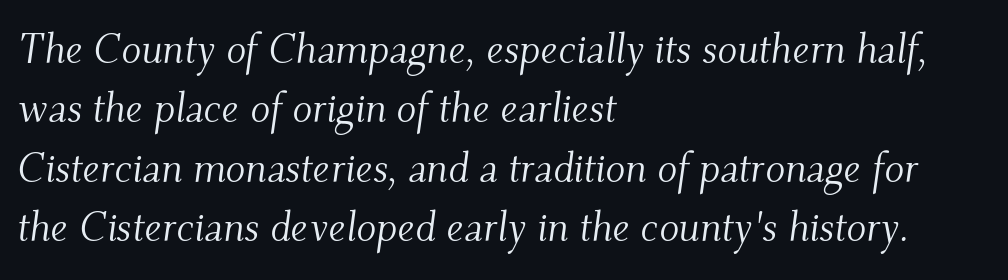
{"serif": "yes", "italic": "yes", "lean": "right", "slant_degrees": 9, "bold": "no", "weight": "light", "width": "normal", "stroke_contrast": "medium", "x_height": "small", "monospaced": "no", "underline": "no", "align": "left", "line_spacing": "normal", "line_spacing_ratio": 1.45, "letter_spacing": "normal", "letter_spacing_em": 0.0, "glyph_px": 41}
